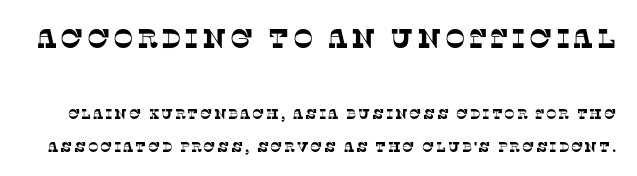
{"underline": "no", "line_spacing": "loose", "line_spacing_ratio": 2.32, "larger_block": "first", "size_ratio": 1.93, "glyph_px": 27}
